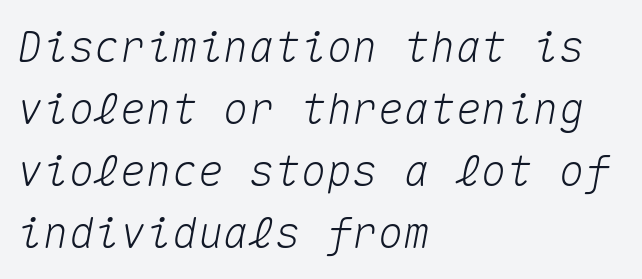
The image shows 43 px text type, italic (leaning right), monospaced; set left-aligned, normal line spacing (1.44x), normal letter spacing, not underlined; medium stroke contrast and a medium x-height.
